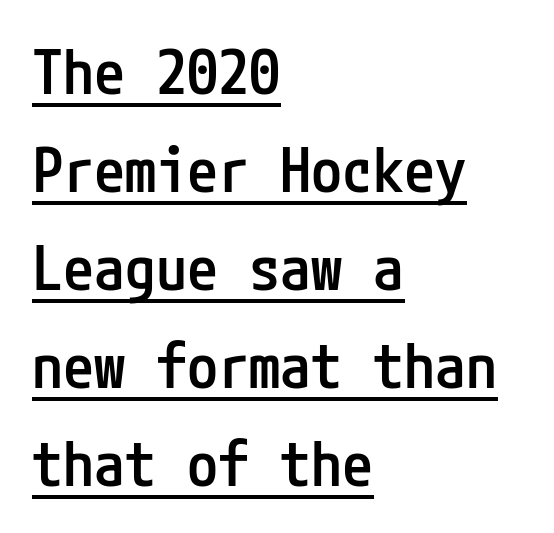
The axis of the letterforms is exactly vertical. Notice the strokes are somewhat thickened but not fully heavy: this is a semibold. Students, observe the line beneath the letters — that is underlining. The text block is weighted toward the left margin, trailing off unevenly rightward. This sample uses plain, unmodified letter spacing.
